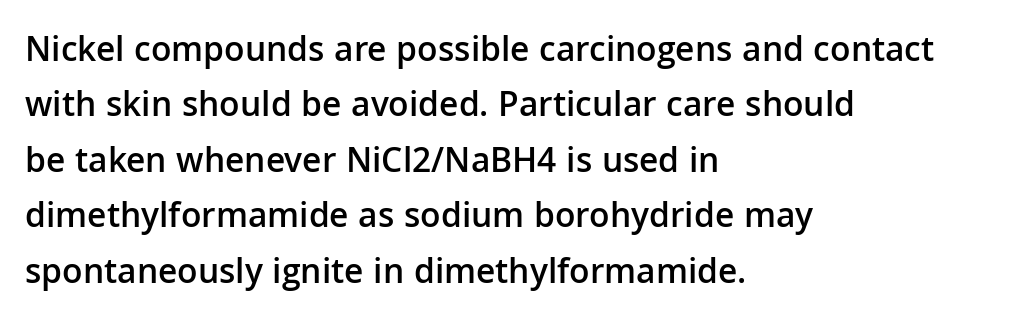
The image shows 36 px semibold sans-serif type, upright; set left-aligned, normal line spacing (1.54x), normal letter spacing, not underlined; low stroke contrast and a medium x-height.
